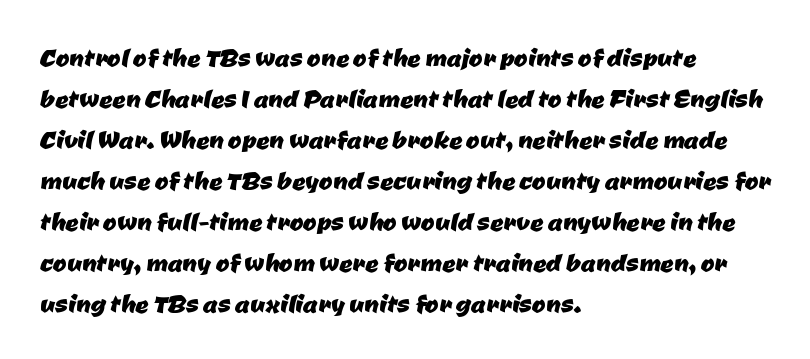
Is this a sans? Yes — the strokes have no serifs. The line texture is even and compact thanks to regular tracking. Casual observation: everything's shoved over to the left. Unmarked baselines from the first word to the last.
